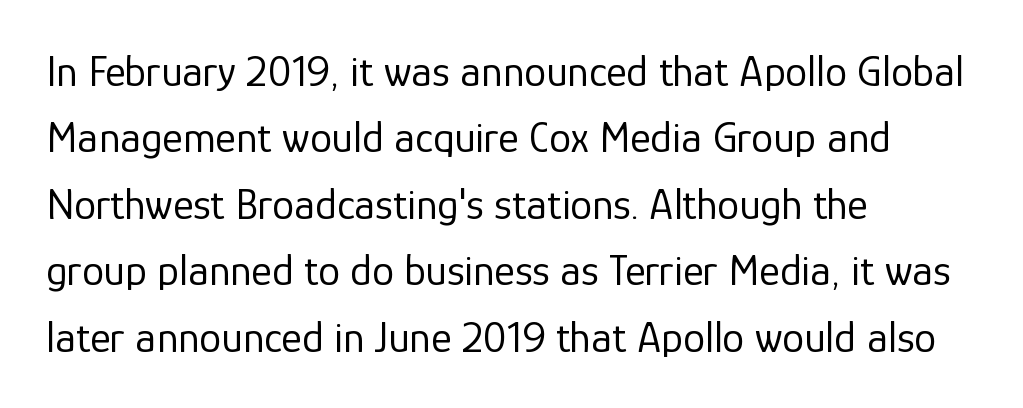
Q: Is the text bold? A: No.
Q: Is the text italic (slanted)? A: No, it is upright.
Q: Is the typeface a serif or a sans-serif typeface? A: Sans-serif.
Q: Is the text underlined? A: No.
Q: How is the paragraph aligned? A: Left-aligned.
Q: Is the spacing between letters normal or unusually wide? A: Normal.
Q: Is the spacing between lines tight, normal or loose? A: Normal.
Q: Width (condensed, normal, or wide)? A: Normal.
Q: Stroke contrast? A: Low.
Q: x-height? A: Medium.
Q: Monospaced? A: No.
